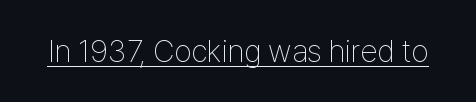
Q: Is the text bold? A: No.
Q: Is the text italic (slanted)? A: No, it is upright.
Q: Is the typeface a serif or a sans-serif typeface? A: Sans-serif.
Q: Is the text underlined? A: Yes.
Q: Is the spacing between letters normal or unusually wide? A: Normal.
Q: Width (condensed, normal, or wide)? A: Condensed.
Q: Stroke contrast? A: Low.
Q: x-height? A: Medium.
Q: Monospaced? A: No.
